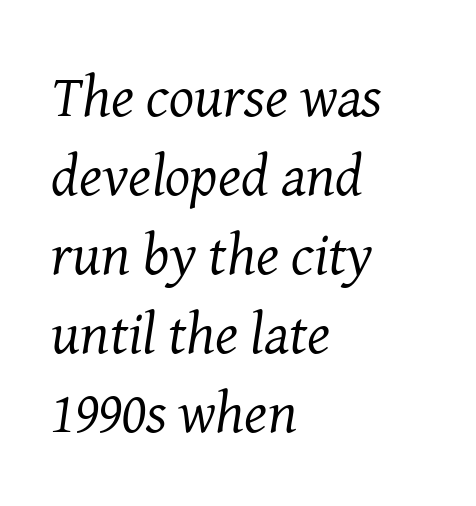
Q: Is the text bold? A: No.
Q: Is the text italic (slanted)? A: Yes, it leans right by about 8 degrees.
Q: Is the typeface a serif or a sans-serif typeface? A: Serif.
Q: Is the text underlined? A: No.
Q: How is the paragraph aligned? A: Left-aligned.
Q: Is the spacing between letters normal or unusually wide? A: Normal.
Q: Is the spacing between lines tight, normal or loose? A: Normal.
Q: Width (condensed, normal, or wide)? A: Normal.
Q: Stroke contrast? A: Medium.
Q: x-height? A: Medium.
Q: Monospaced? A: No.
